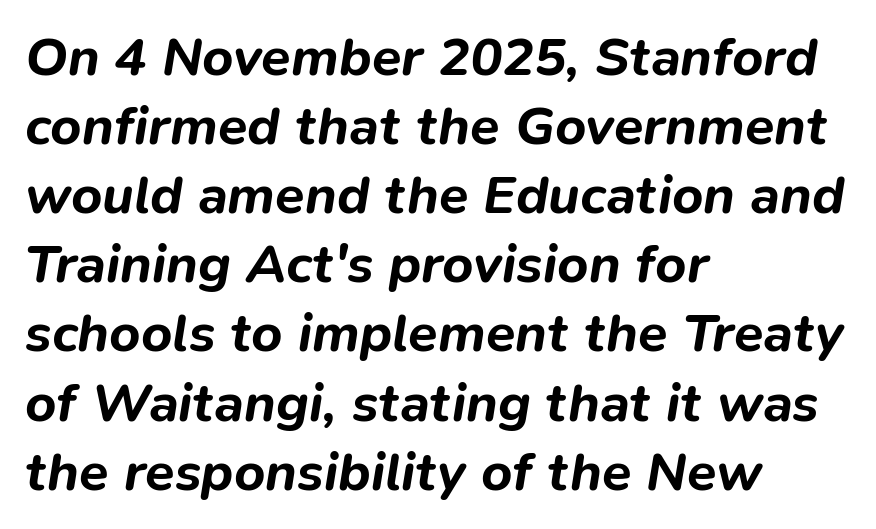
The zone under the glyphs is completely vacant. The passage is arranged the way most books set body copy — flush left. Successive baselines arrive at the customary interval. Slant detected: the letters are inclined. The rendering keeps characters at their native spacing.
